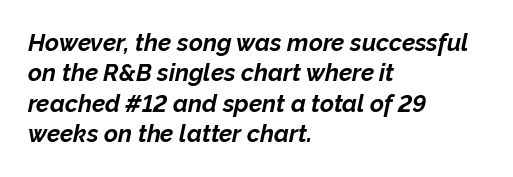
The whole block is typeset with a tilt. The face used here has the dense, thick strokes of a bold. Vertically, the passage feels balanced, rows spaced as you'd expect. Alignment: flush left. Check under the words: just untouched page.
